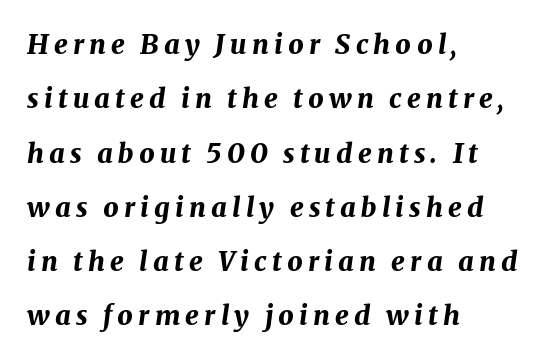
The image shows 27 px bold type, italic (leaning right); set left-aligned, loose line spacing (2.01x), not underlined.
